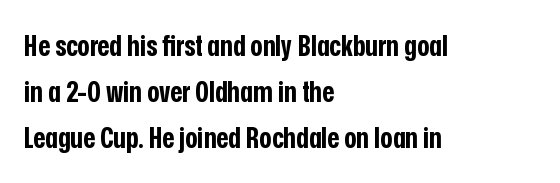
These lines stack with their left ends in a neat column. The font is running at its bold setting. Regular leading. The strip under each line holds only bare page. The rendering uses natural spacing where letterforms have individual widths.
